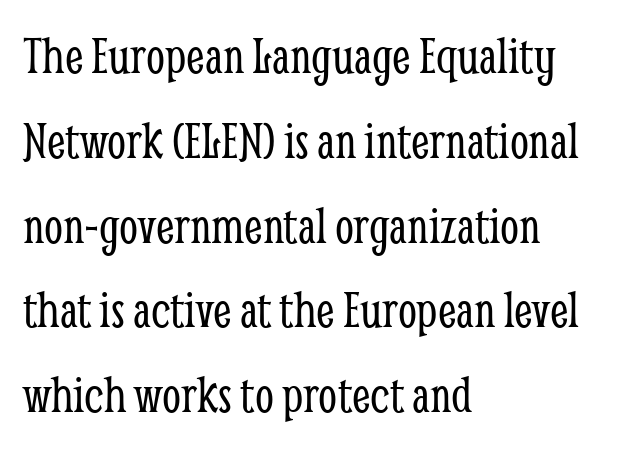
{"serif": "yes", "italic": "no", "bold": "no", "weight": "light", "width": "condensed", "stroke_contrast": "low", "x_height": "medium", "monospaced": "no", "underline": "no", "align": "left", "line_spacing": "normal", "line_spacing_ratio": 1.57, "letter_spacing": "normal", "letter_spacing_em": 0.0, "glyph_px": 54}
